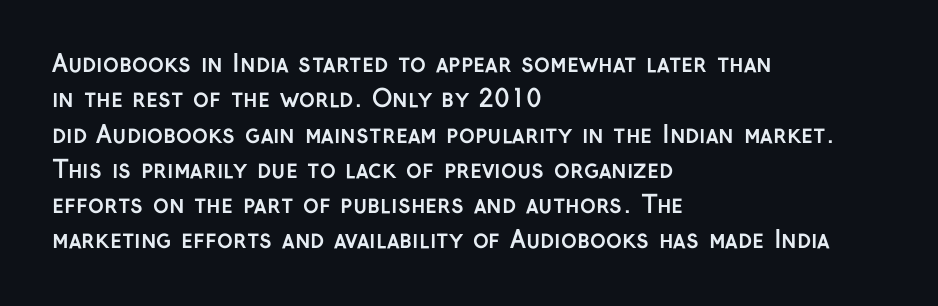
Q: Is the text bold? A: Yes.
Q: Is the text italic (slanted)? A: No, it is upright.
Q: Is the text underlined? A: No.
Q: How is the paragraph aligned? A: Left-aligned.
Q: Is the spacing between letters normal or unusually wide? A: Normal.
Q: Is the spacing between lines tight, normal or loose? A: Normal.
